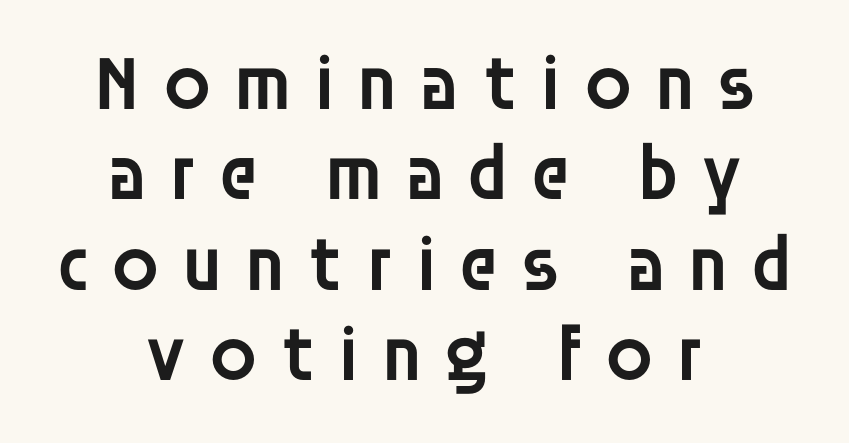
The image shows 78 px semibold sans-serif type, upright; set centered, line spacing 1.16x, unusually wide letter spacing (+0.26 em), not underlined; low stroke contrast and a large x-height.
